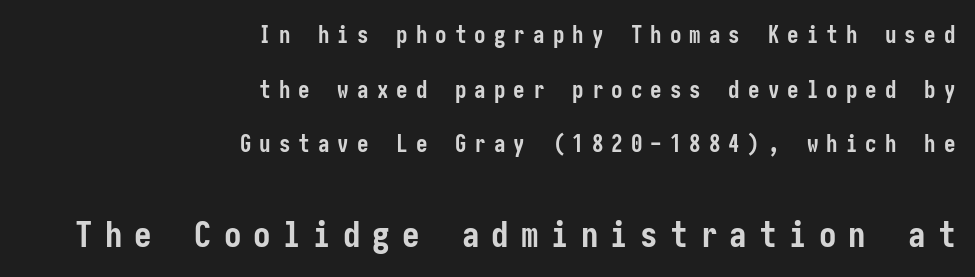
Where is the straight margin? On the right. Widely set lines give the paragraph a tall, airy silhouette. Plenty of ink on the page — the face is bold. When letters stand straight like this, we call the style roman or upright. Type without underlining.
